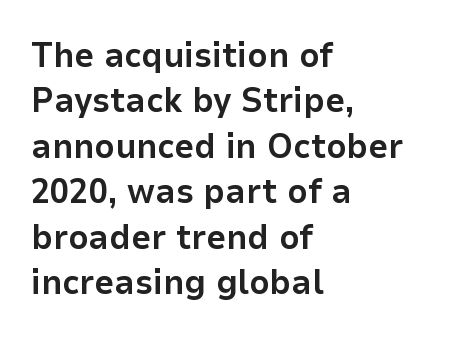
The image shows 35 px bold sans-serif type, upright; set left-aligned, normal line spacing (1.3x), normal letter spacing, not underlined; low stroke contrast and a medium x-height.
